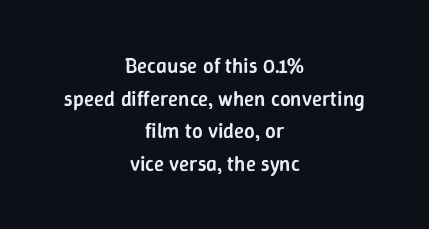
The image shows 21 px text type, upright; set centered, normal line spacing (1.55x), normal letter spacing, not underlined.
